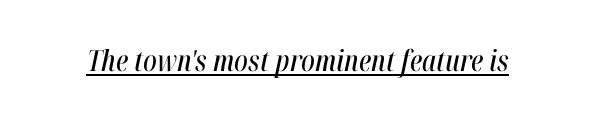
{"italic": "yes", "lean": "right", "slant_degrees": 12, "width": "condensed", "stroke_contrast": "high", "x_height": "medium", "monospaced": "no", "underline": "yes", "letter_spacing": "normal", "letter_spacing_em": 0.0, "glyph_px": 29}
